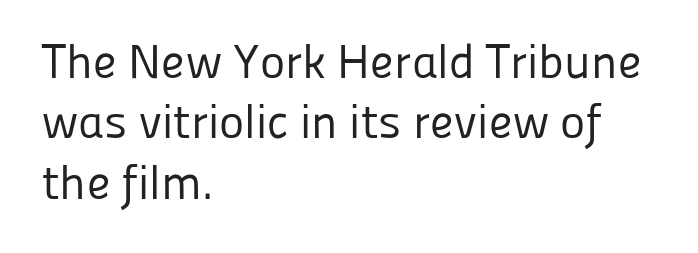
A clean baseline with only descenders dipping below it. You could not count columns in this text — the font is proportionally spaced. This rendering uses left alignment, leaving the right contour irregular. Words appear dense and cohesive because spacing is normal. The designer went with a sans here, leaving each stem footless. Weight: regular or lighter.
